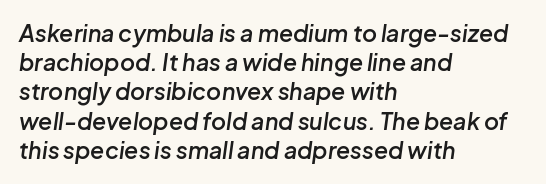
The image shows 23 px text type, italic (leaning right); set left-aligned, normal line spacing (1.27x), normal letter spacing, not underlined.
